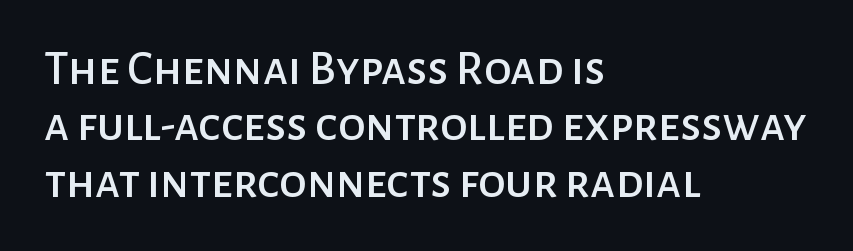
Q: Is the text italic (slanted)? A: No, it is upright.
Q: Is the typeface a serif or a sans-serif typeface? A: Sans-serif.
Q: Is the text underlined? A: No.
Q: How is the paragraph aligned? A: Left-aligned.
Q: Is the spacing between letters normal or unusually wide? A: Normal.
Q: Is the spacing between lines tight, normal or loose? A: Tight.
Q: Width (condensed, normal, or wide)? A: Normal.
Q: Stroke contrast? A: Low.
Q: x-height? A: Medium.
Q: Monospaced? A: No.
